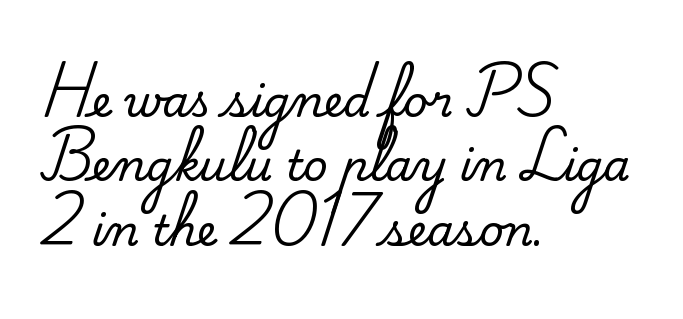
Q: Is the text italic (slanted)? A: Yes.
Q: Is the typeface a serif or a sans-serif typeface? A: Serif.
Q: Is the text underlined? A: No.
Q: How is the paragraph aligned? A: Left-aligned.
Q: Is the spacing between letters normal or unusually wide? A: Normal.
Q: Is the spacing between lines tight, normal or loose? A: Normal.
Q: Width (condensed, normal, or wide)? A: Normal.
Q: Stroke contrast? A: Medium.
Q: x-height? A: Small.
Q: Monospaced? A: No.
